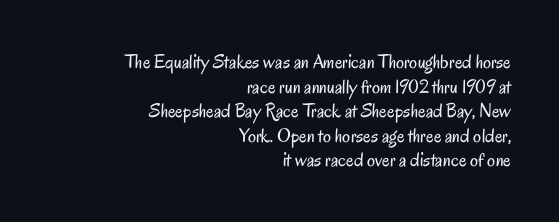
The cut favours lightness, reaching ordinary text weight at its darkest. Only glyphs here, with clear space below each row. A roman cut, with each character standing at attention. In CSS terms this would be text-align: right. The rendering keeps characters at their native spacing.
